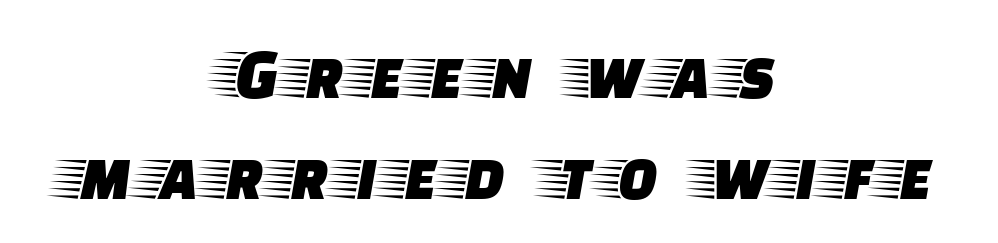
{"serif": "yes", "width": "wide", "stroke_contrast": "low", "x_height": "large", "monospaced": "no", "underline": "no", "align": "center", "line_spacing": "normal", "line_spacing_ratio": 1.36, "glyph_px": 74}
